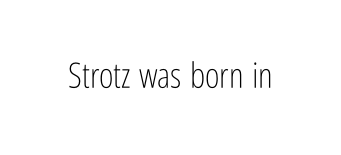
The image shows 35 px light, condensed sans-serif type, upright; set normal letter spacing, not underlined; low stroke contrast and a medium x-height.
